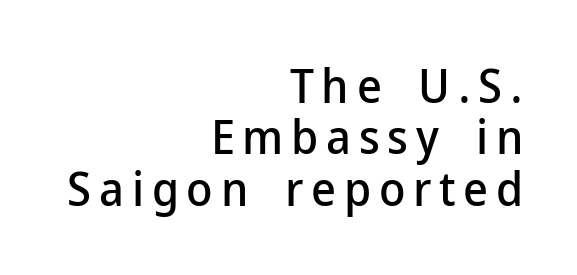
The image shows 48 px sans-serif type, upright; set right-aligned, tight line spacing (1.07x), not underlined; low stroke contrast and a medium x-height.
